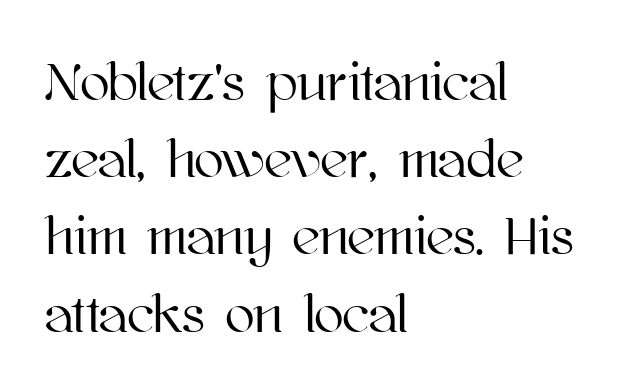
{"italic": "no", "width": "normal", "stroke_contrast": "high", "x_height": "medium", "monospaced": "no", "underline": "no", "align": "left", "line_spacing": "normal", "line_spacing_ratio": 1.43, "letter_spacing": "normal", "letter_spacing_em": 0.0, "glyph_px": 54}
